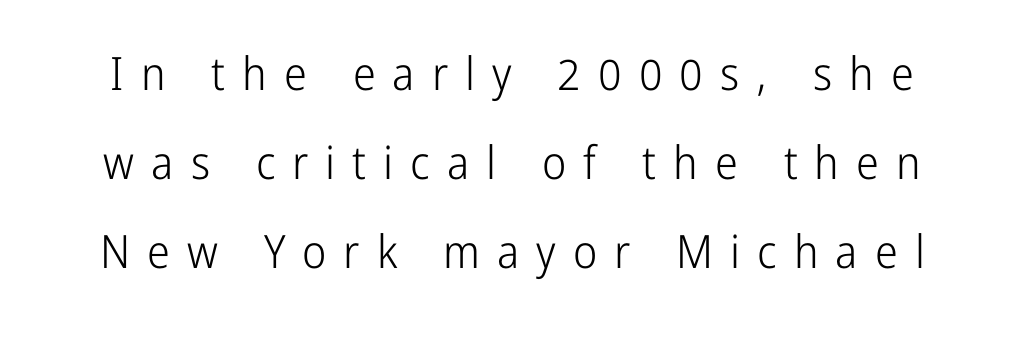
The image shows 46 px light, condensed sans-serif type, upright; set loose line spacing (1.94x), unusually wide letter spacing (+0.37 em), not underlined; low stroke contrast and a medium x-height.
